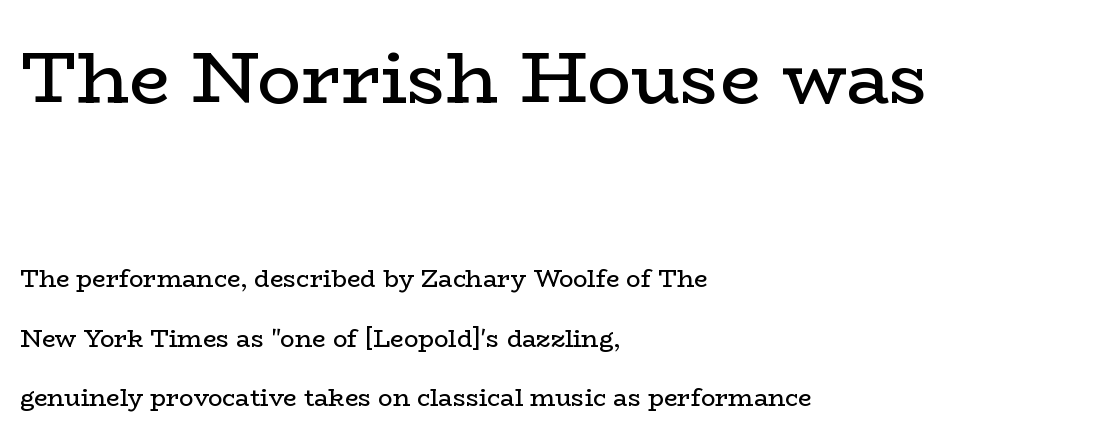
Between one letter and the next there's only the usual sliver of space. Honestly, there is no underline to notice here at all. Italic? Not at all — the glyphs are vertical. The characters are drawn with everyday or finer stroke widths. Note the varied advance widths — an 'i' is clearly narrower than an 'm'.
